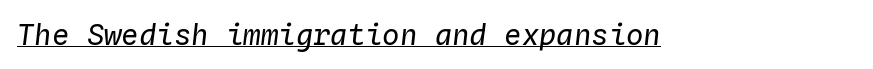
{"italic": "yes", "lean": "right", "slant_degrees": 4, "bold": "no", "weight": "regular", "width": "normal", "stroke_contrast": "low", "x_height": "medium", "monospaced": "yes", "underline": "yes", "letter_spacing": "normal", "letter_spacing_em": 0.0, "glyph_px": 29}
